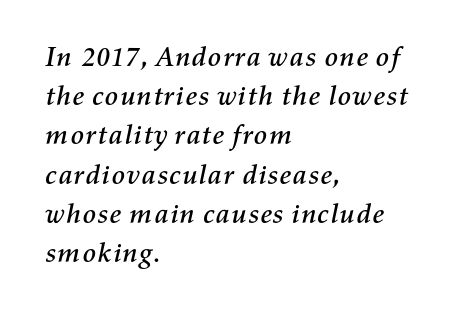
{"italic": "yes", "lean": "right", "slant_degrees": 11, "width": "normal", "stroke_contrast": "medium", "x_height": "medium", "monospaced": "no", "underline": "no", "align": "left", "line_spacing": "normal", "line_spacing_ratio": 1.4, "letter_spacing": "normal", "letter_spacing_em": 0.0, "glyph_px": 28}
